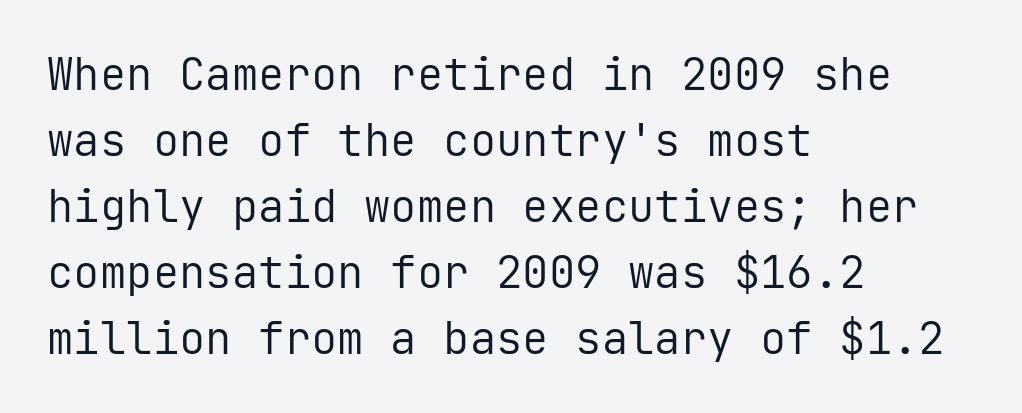
Q: Is the text bold? A: No.
Q: Is the text italic (slanted)? A: No, it is upright.
Q: Is the typeface a serif or a sans-serif typeface? A: Sans-serif.
Q: Is the text underlined? A: No.
Q: How is the paragraph aligned? A: Left-aligned.
Q: Is the spacing between letters normal or unusually wide? A: Normal.
Q: Is the spacing between lines tight, normal or loose? A: Normal.
Q: Width (condensed, normal, or wide)? A: Normal.
Q: Stroke contrast? A: Low.
Q: x-height? A: Medium.
Q: Monospaced? A: Yes.
